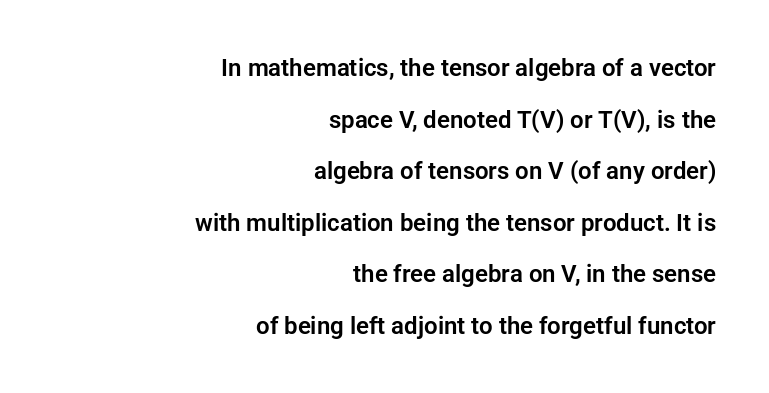
Is the letter spacing exaggerated? No — it looks like the ordinary default. The specimen omits any rule beneath the text block's lines. Baseline-to-baseline distance is far greater than the letter height. Ordinary non-slanted type is in use. Alignment: flush right.
